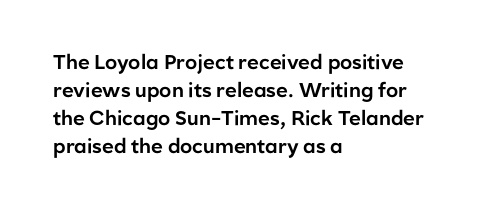
{"italic": "no", "underline": "no", "align": "left", "line_spacing": "normal", "line_spacing_ratio": 1.4, "letter_spacing": "normal", "letter_spacing_em": 0.0, "glyph_px": 20}
